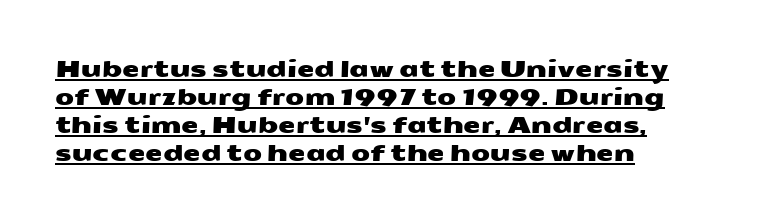
{"underline": "yes", "align": "left", "line_spacing": "normal", "line_spacing_ratio": 1.28, "letter_spacing": "normal", "letter_spacing_em": 0.0, "glyph_px": 22}
